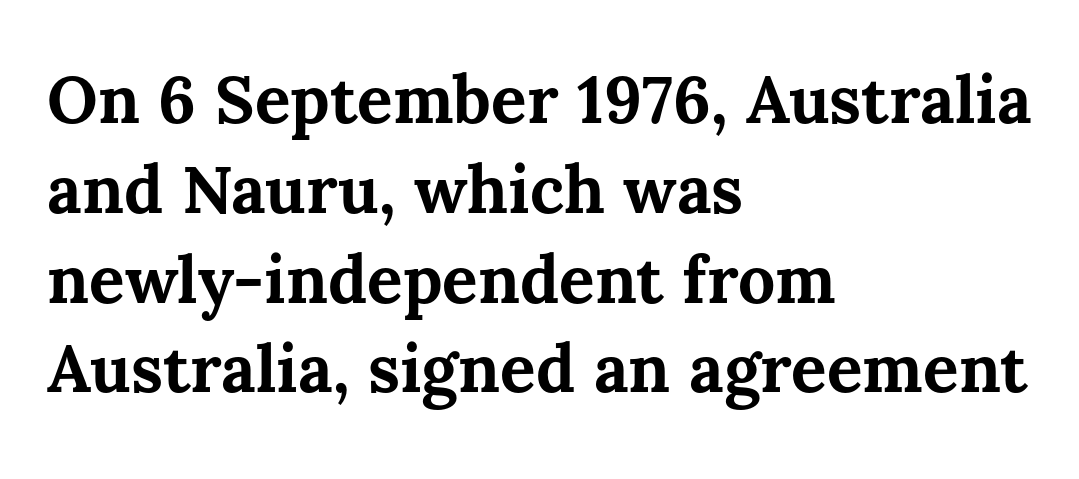
In terms of leading, this rendering sits right in the middle. These lines are rendered in a variable-pitch font. Leftover space on each line is placed entirely after the last word. Each glyph is drawn with heavy, bold strokes. This is the regular roman posture of the typeface.
